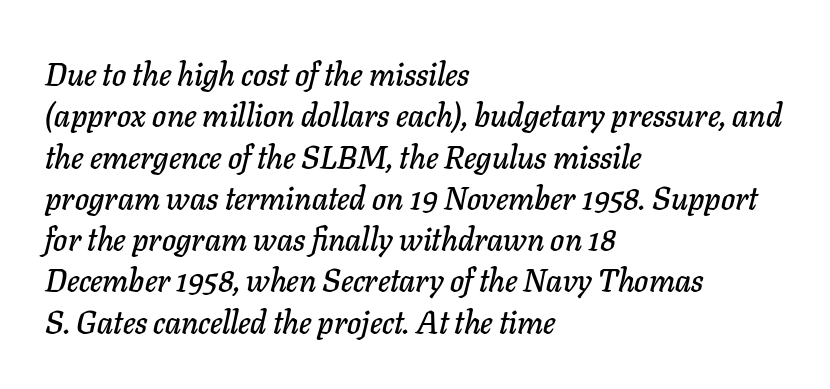
Q: Is the text italic (slanted)? A: Yes, it leans right by about 11 degrees.
Q: Is the text underlined? A: No.
Q: How is the paragraph aligned? A: Left-aligned.
Q: Is the spacing between letters normal or unusually wide? A: Normal.
Q: Is the spacing between lines tight, normal or loose? A: Normal.
Q: Width (condensed, normal, or wide)? A: Normal.
Q: Stroke contrast? A: Low.
Q: x-height? A: Medium.
Q: Monospaced? A: No.
